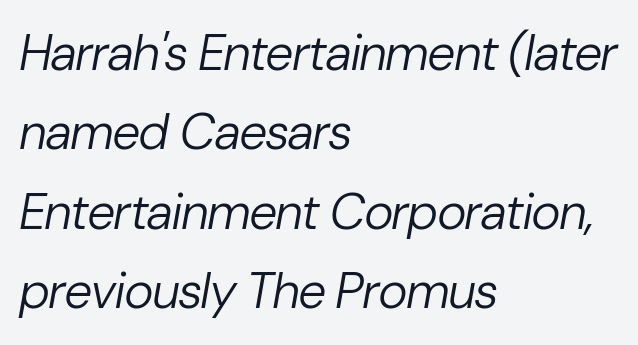
{"italic": "yes", "lean": "right", "slant_degrees": 10, "bold": "no", "weight": "regular", "width": "normal", "stroke_contrast": "low", "x_height": "medium", "monospaced": "no", "underline": "no", "align": "left", "line_spacing": "normal", "line_spacing_ratio": 1.59, "letter_spacing": "normal", "letter_spacing_em": 0.0, "glyph_px": 50}
